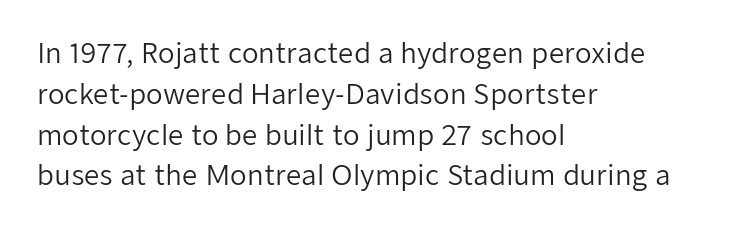
{"italic": "no", "bold": "no", "underline": "no", "align": "left", "line_spacing": "normal", "line_spacing_ratio": 1.51, "letter_spacing": "normal", "letter_spacing_em": 0.0, "glyph_px": 27}
